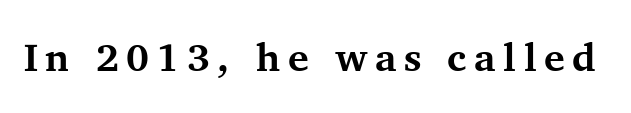
Q: Is the text bold? A: Yes.
Q: Is the text italic (slanted)? A: No, it is upright.
Q: Is the typeface a serif or a sans-serif typeface? A: Serif.
Q: Is the text underlined? A: No.
Q: Width (condensed, normal, or wide)? A: Normal.
Q: Stroke contrast? A: Medium.
Q: x-height? A: Medium.
Q: Monospaced? A: No.
